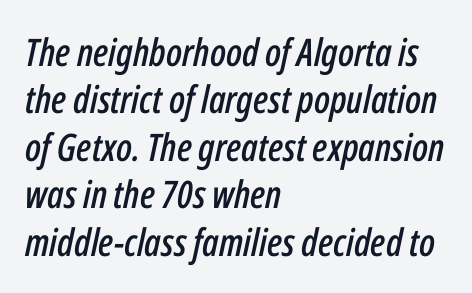
The image shows 38 px condensed type, italic (leaning right); set left-aligned, normal line spacing (1.25x), normal letter spacing, not underlined; low stroke contrast and a medium x-height.
